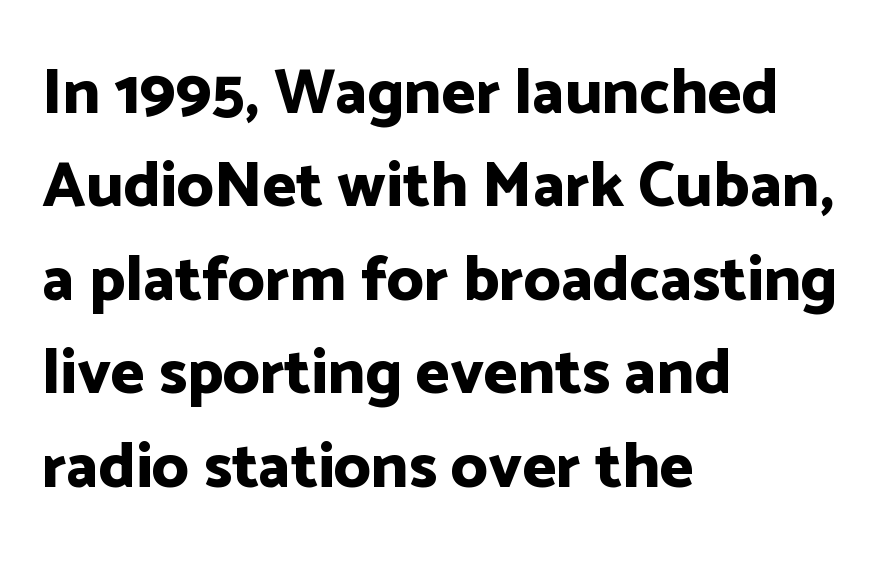
{"serif": "no", "italic": "no", "bold": "yes", "weight": "bold", "width": "normal", "stroke_contrast": "low", "x_height": "medium", "monospaced": "no", "underline": "no", "align": "left", "line_spacing": "normal", "line_spacing_ratio": 1.46, "letter_spacing": "normal", "letter_spacing_em": 0.0, "glyph_px": 64}
